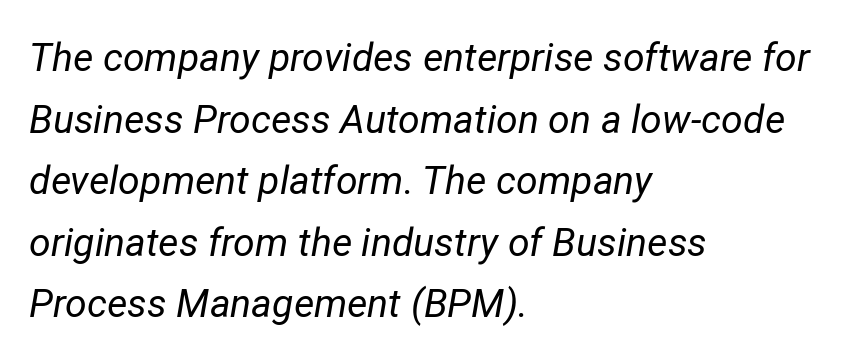
{"italic": "yes", "lean": "right", "slant_degrees": 12, "bold": "no", "weight": "regular", "width": "normal", "stroke_contrast": "low", "x_height": "medium", "monospaced": "no", "underline": "no", "align": "left", "line_spacing": "normal", "line_spacing_ratio": 1.58, "letter_spacing": "normal", "letter_spacing_em": 0.0, "glyph_px": 39}
